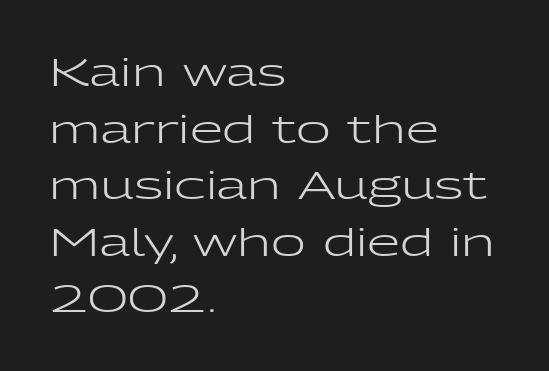
The type family on display is of the sans-serif kind. The passage shown has conventional tracking throughout. This sample has the flowing, uneven cadence of proportional lettering. A typesetter would call this leading conventional body-copy spacing.
